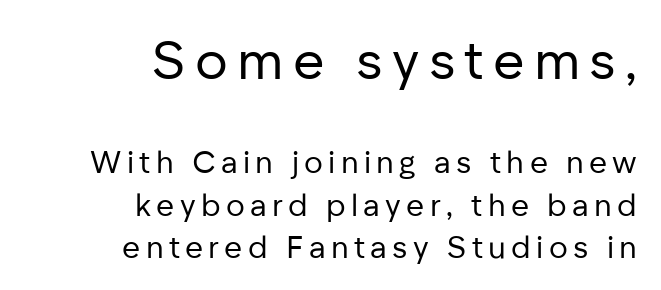
The image shows 54 px regular-weight sans-serif type, upright; set right-aligned, normal line spacing (1.37x), not underlined; the first (top) block is 1.74x larger; low stroke contrast and a medium x-height.
